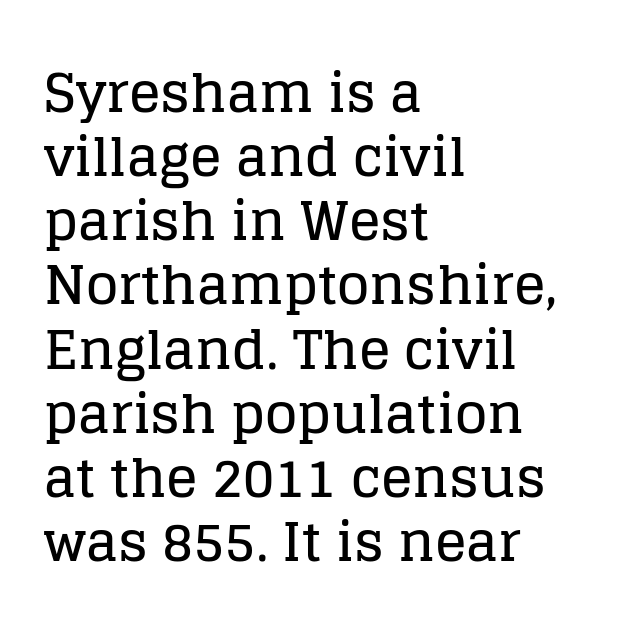
Note: serifs present on the glyphs. The passage shown is typed in a proportional face where columns would drift. What stands out about the letter spacing? Nothing — it is the standard amount. Teacher's note: observe the even left margin — that is flush-left alignment. Glance below the letters and you will spot only blank space.
